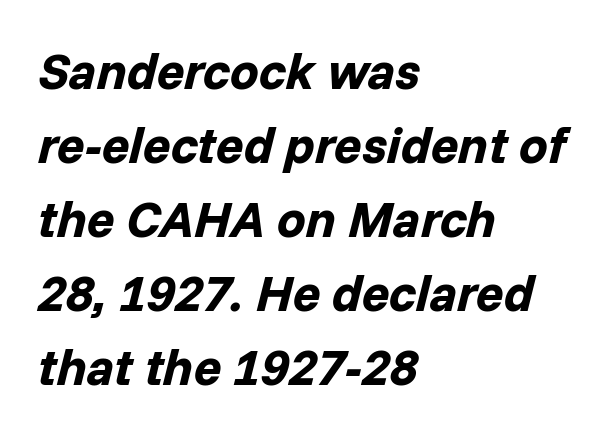
Q: Is the text bold? A: Yes.
Q: Is the text italic (slanted)? A: Yes, it leans right by about 14 degrees.
Q: Is the text underlined? A: No.
Q: How is the paragraph aligned? A: Left-aligned.
Q: Is the spacing between letters normal or unusually wide? A: Normal.
Q: Is the spacing between lines tight, normal or loose? A: Normal.
Q: Width (condensed, normal, or wide)? A: Normal.
Q: Stroke contrast? A: Low.
Q: x-height? A: Medium.
Q: Monospaced? A: No.
